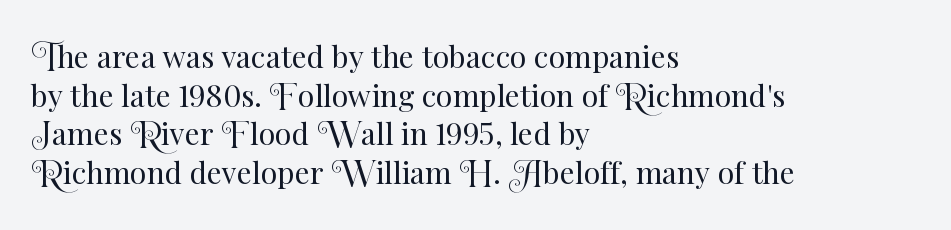
{"italic": "no", "bold": "no", "weight": "regular", "width": "normal", "stroke_contrast": "medium", "x_height": "small", "monospaced": "no", "underline": "no", "align": "left", "line_spacing": "normal", "line_spacing_ratio": 1.29, "letter_spacing": "normal", "letter_spacing_em": 0.0, "glyph_px": 30}
